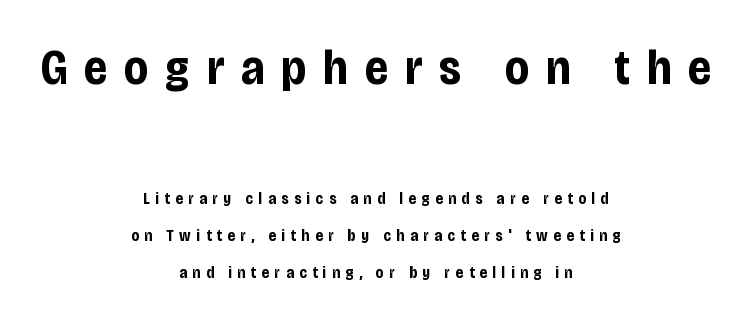
{"serif": "no", "italic": "no", "bold": "yes", "weight": "bold", "width": "condensed", "stroke_contrast": "low", "x_height": "large", "monospaced": "no", "underline": "no", "align": "center", "line_spacing": "loose", "line_spacing_ratio": 2.29, "letter_spacing": "wide", "letter_spacing_em": 0.35, "larger_block": "first", "size_ratio": 3.06, "glyph_px": 49}
